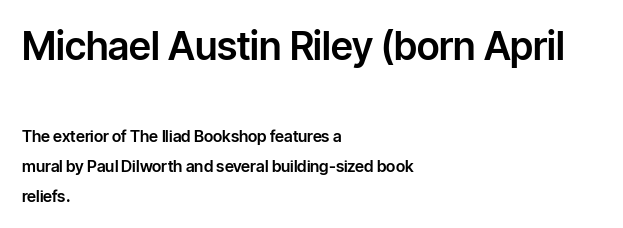
Underlining? Definitely not there. The typesetter chose a ragged-right arrangement here. Tall strokes in this sample are plumb rather than angled. Classification — sans serif. The passage shown is typed in a proportional face where columns would drift. Does the bottom block carry the larger type? No, the top block does.
